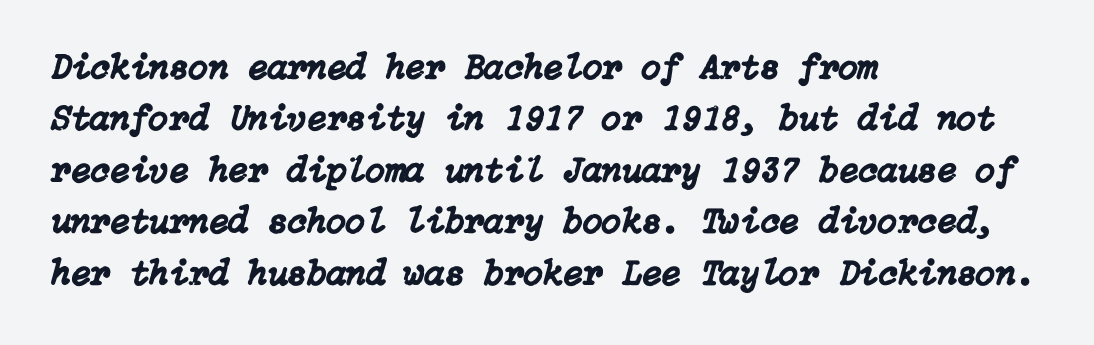
Q: Is the text italic (slanted)? A: Yes, it leans right by about 15 degrees.
Q: Is the text underlined? A: No.
Q: How is the paragraph aligned? A: Left-aligned.
Q: Is the spacing between letters normal or unusually wide? A: Normal.
Q: Is the spacing between lines tight, normal or loose? A: Normal.
Q: Width (condensed, normal, or wide)? A: Normal.
Q: Stroke contrast? A: Low.
Q: x-height? A: Medium.
